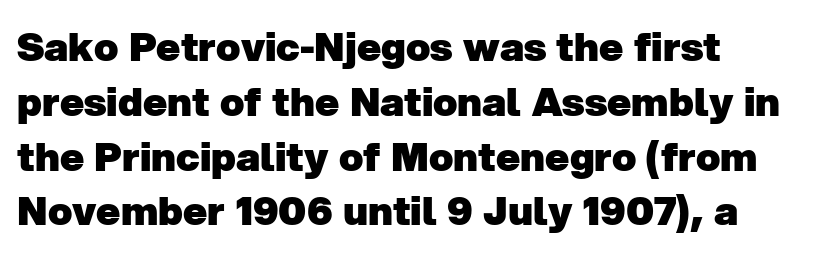
{"serif": "no", "bold": "yes", "weight": "heavy", "width": "normal", "stroke_contrast": "low", "x_height": "medium", "monospaced": "no", "underline": "no", "align": "left", "line_spacing": "normal", "line_spacing_ratio": 1.37, "letter_spacing": "normal", "letter_spacing_em": 0.0, "glyph_px": 40}
